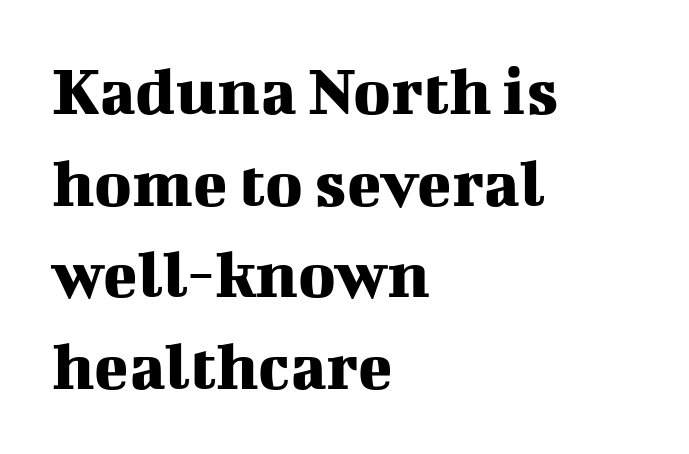
{"serif": "yes", "italic": "no", "width": "normal", "stroke_contrast": "medium", "x_height": "medium", "monospaced": "no", "underline": "no", "align": "left", "line_spacing": "normal", "line_spacing_ratio": 1.29, "letter_spacing": "normal", "letter_spacing_em": 0.0, "glyph_px": 71}
